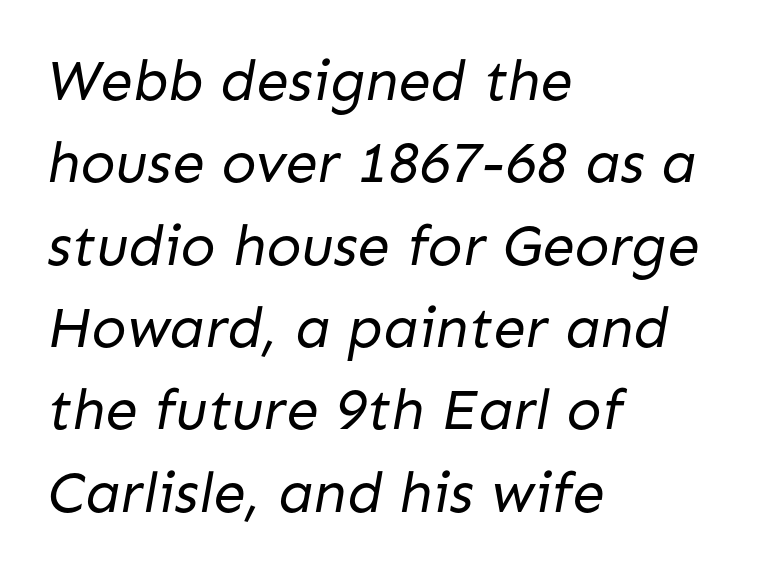
Q: Is the text bold? A: No.
Q: Is the typeface a serif or a sans-serif typeface? A: Sans-serif.
Q: Is the text underlined? A: No.
Q: How is the paragraph aligned? A: Left-aligned.
Q: Is the spacing between letters normal or unusually wide? A: Normal.
Q: Is the spacing between lines tight, normal or loose? A: Normal.
Q: Width (condensed, normal, or wide)? A: Normal.
Q: Stroke contrast? A: Low.
Q: x-height? A: Medium.
Q: Monospaced? A: No.
